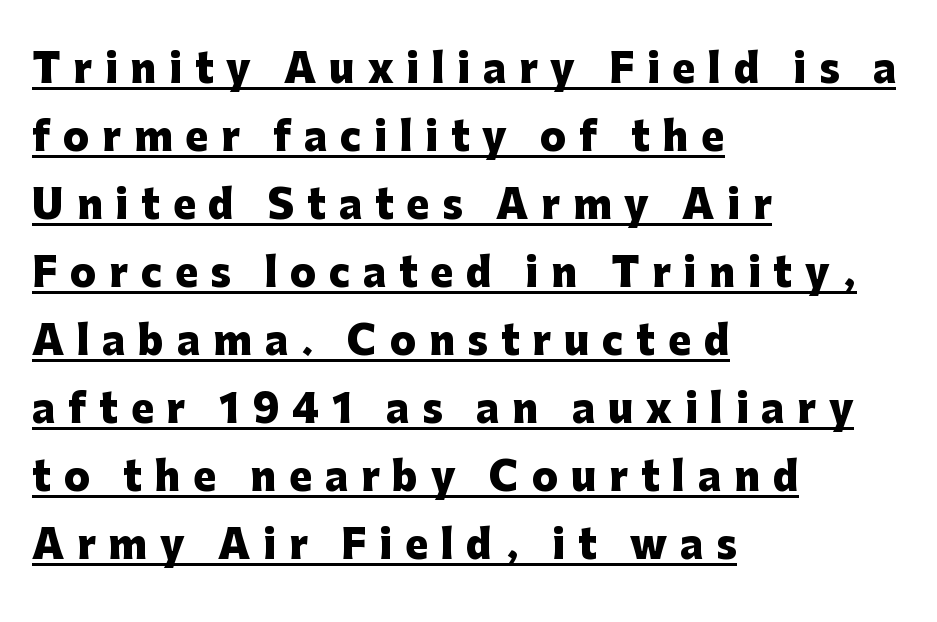
The paragraph shown leans on its left margin. Posture: upright roman. The font is running at its bold setting. The face used here is proportionally spaced, like ordinary book or web type. These characters rest on top of a visible drawn line.
